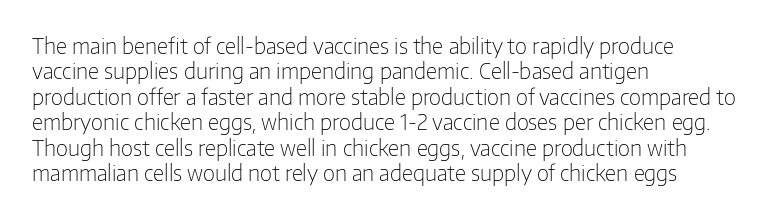
Q: Is the text bold? A: No.
Q: Is the text italic (slanted)? A: No, it is upright.
Q: Is the text underlined? A: No.
Q: How is the paragraph aligned? A: Left-aligned.
Q: Is the spacing between letters normal or unusually wide? A: Normal.
